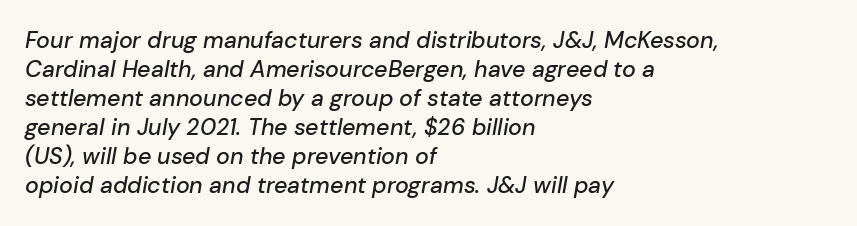
Q: Is the text italic (slanted)? A: Yes, it leans right by about 10 degrees.
Q: Is the text underlined? A: No.
Q: How is the paragraph aligned? A: Left-aligned.
Q: Is the spacing between letters normal or unusually wide? A: Normal.
Q: Is the spacing between lines tight, normal or loose? A: Normal.
